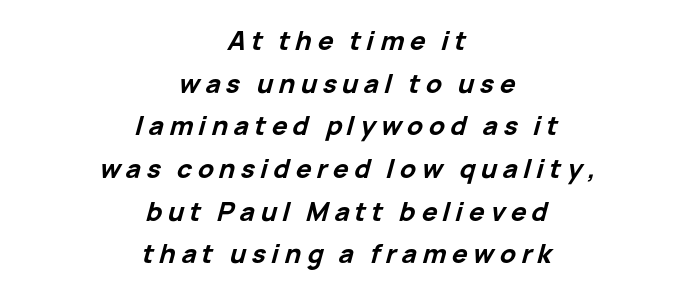
Q: Is the text bold? A: Yes.
Q: Is the text italic (slanted)? A: Yes, it leans right by about 15 degrees.
Q: Is the text underlined? A: No.
Q: How is the paragraph aligned? A: Centered.
Q: Is the spacing between letters normal or unusually wide? A: Unusually wide.
Q: Is the spacing between lines tight, normal or loose? A: Normal.
